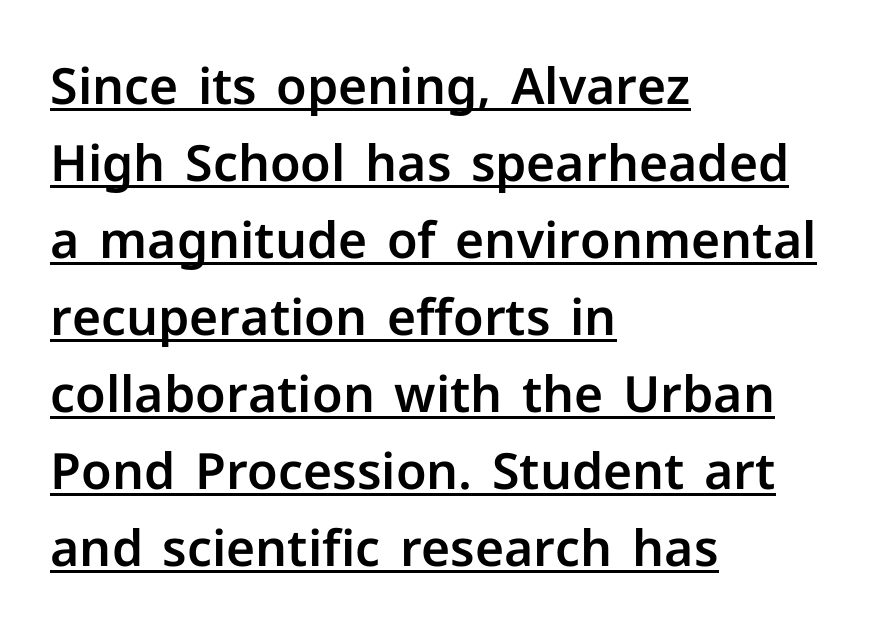
To sum up the face: it is a sans, with no serifs. The ragged edge is on the right, which tells us the setting is flush left. Inter-character spacing is left at the font's built-in metrics. Compared with undecorated copy, this sample adds a rule below the words. Honestly, the row spacing looks completely unremarkable. Vertical strokes here are truly vertical.
